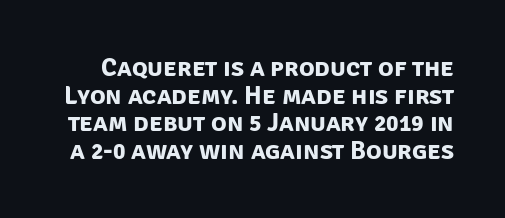
The vertical gap from one line to the next is small. Check the space under the baseline: it is left empty. Pretty heavy lettering here — definitely bold. Caption: standard tracking, unaltered.
